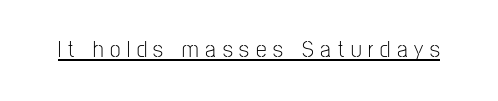
The image shows 24 px text type, upright; set unusually wide letter spacing (+0.28 em), underlined.
